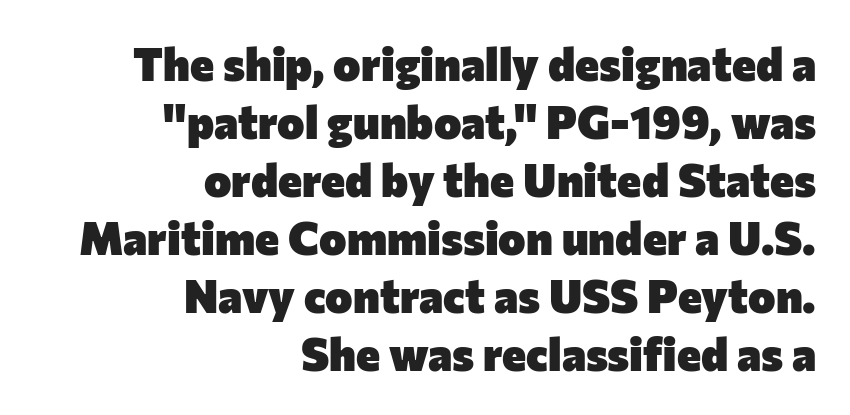
Q: Is the text bold? A: Yes.
Q: Is the text italic (slanted)? A: No, it is upright.
Q: Is the typeface a serif or a sans-serif typeface? A: Sans-serif.
Q: Is the text underlined? A: No.
Q: How is the paragraph aligned? A: Right-aligned.
Q: Is the spacing between letters normal or unusually wide? A: Normal.
Q: Is the spacing between lines tight, normal or loose? A: Normal.
Q: Width (condensed, normal, or wide)? A: Normal.
Q: Stroke contrast? A: Low.
Q: x-height? A: Medium.
Q: Monospaced? A: No.
